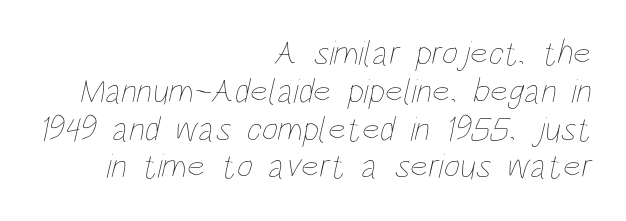
The image shows 35 px thin, condensed type; set right-aligned, tight line spacing (1.08x), normal letter spacing, not underlined; low stroke contrast and a large x-height.
